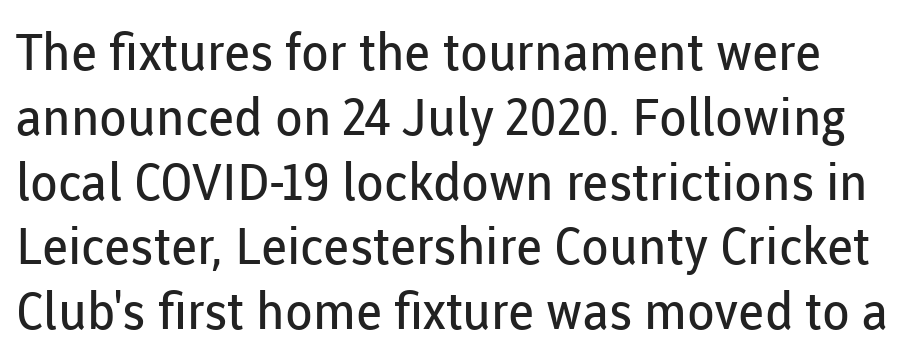
The image shows 51 px regular-weight sans-serif type, upright; set normal line spacing (1.27x), normal letter spacing, not underlined; low stroke contrast and a medium x-height.
